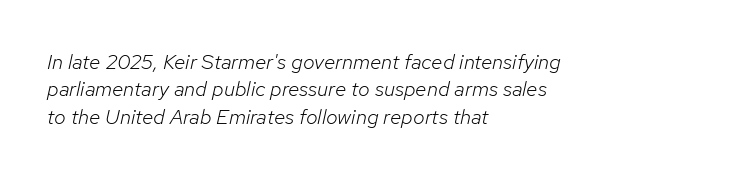
Q: Is the text bold? A: No.
Q: Is the text italic (slanted)? A: Yes, it leans right by about 12 degrees.
Q: Is the text underlined? A: No.
Q: How is the paragraph aligned? A: Left-aligned.
Q: Is the spacing between letters normal or unusually wide? A: Normal.
Q: Is the spacing between lines tight, normal or loose? A: Normal.
